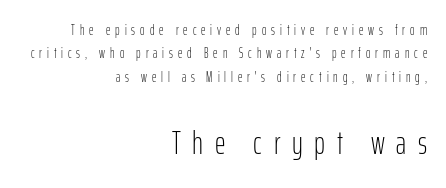
The image shows 33 px light, condensed sans-serif type, upright; set right-aligned, normal line spacing (1.67x), unusually wide letter spacing (+0.35 em), not underlined; the second (bottom) block is 2.36x larger; low stroke contrast and a medium x-height.
